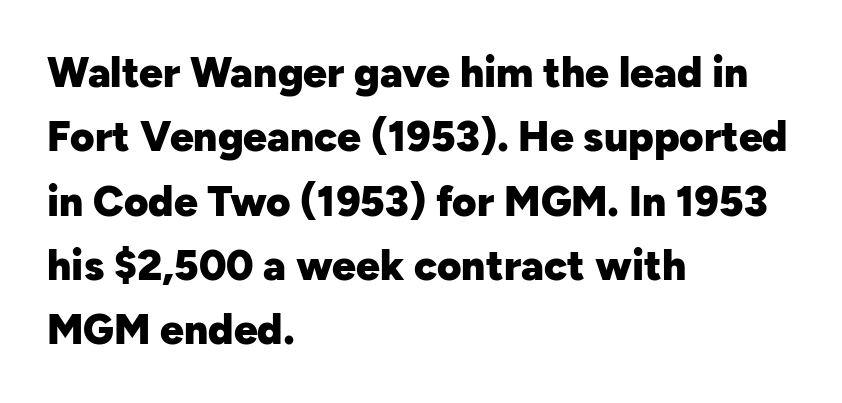
Q: Is the text bold? A: Yes.
Q: Is the text italic (slanted)? A: No, it is upright.
Q: Is the typeface a serif or a sans-serif typeface? A: Sans-serif.
Q: Is the text underlined? A: No.
Q: How is the paragraph aligned? A: Left-aligned.
Q: Is the spacing between letters normal or unusually wide? A: Normal.
Q: Is the spacing between lines tight, normal or loose? A: Normal.
Q: Width (condensed, normal, or wide)? A: Normal.
Q: Stroke contrast? A: Low.
Q: x-height? A: Medium.
Q: Monospaced? A: No.
